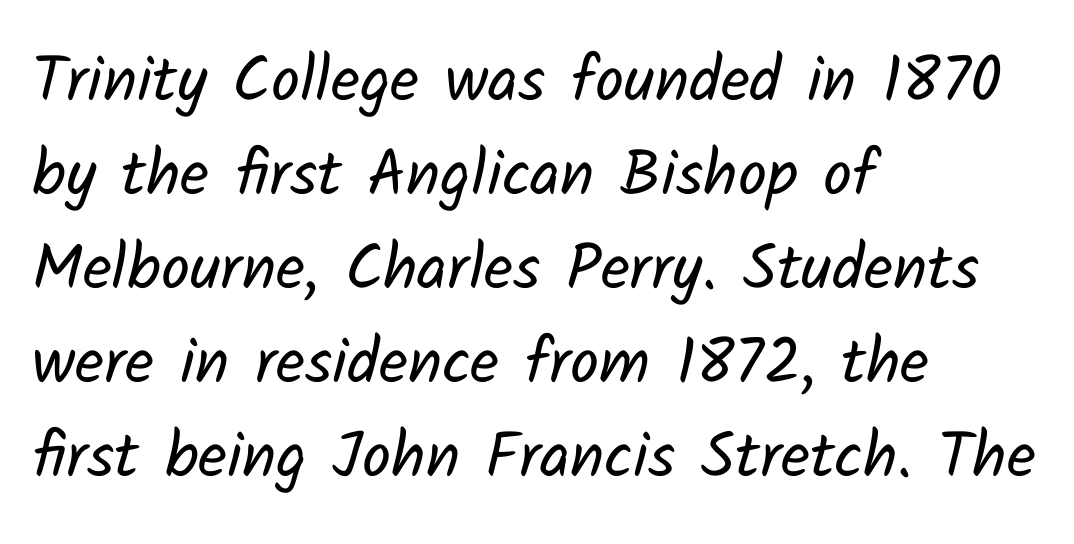
The line texture is even and compact thanks to regular tracking. This rendering features lettering with no underline. Horizontal bands of white between lines are of average thickness. Where is the straight margin? On the left.
